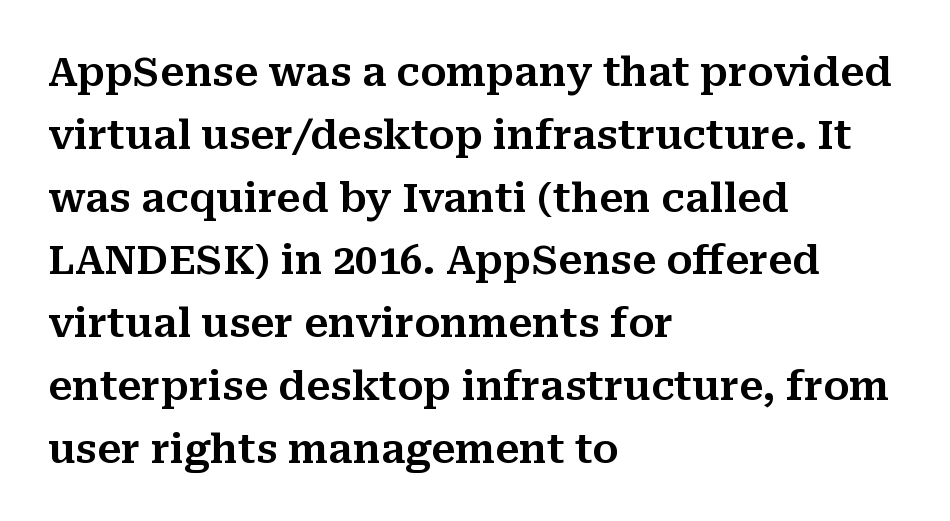
{"serif": "yes", "italic": "no", "width": "normal", "stroke_contrast": "medium", "x_height": "medium", "monospaced": "no", "underline": "no", "align": "left", "line_spacing": "normal", "line_spacing_ratio": 1.57, "letter_spacing": "normal", "letter_spacing_em": 0.0, "glyph_px": 40}
